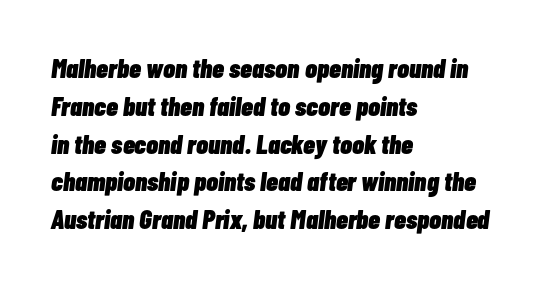
Q: Is the text bold? A: Yes.
Q: Is the text italic (slanted)? A: Yes, it leans right by about 7 degrees.
Q: Is the text underlined? A: No.
Q: How is the paragraph aligned? A: Left-aligned.
Q: Is the spacing between letters normal or unusually wide? A: Normal.
Q: Is the spacing between lines tight, normal or loose? A: Normal.
